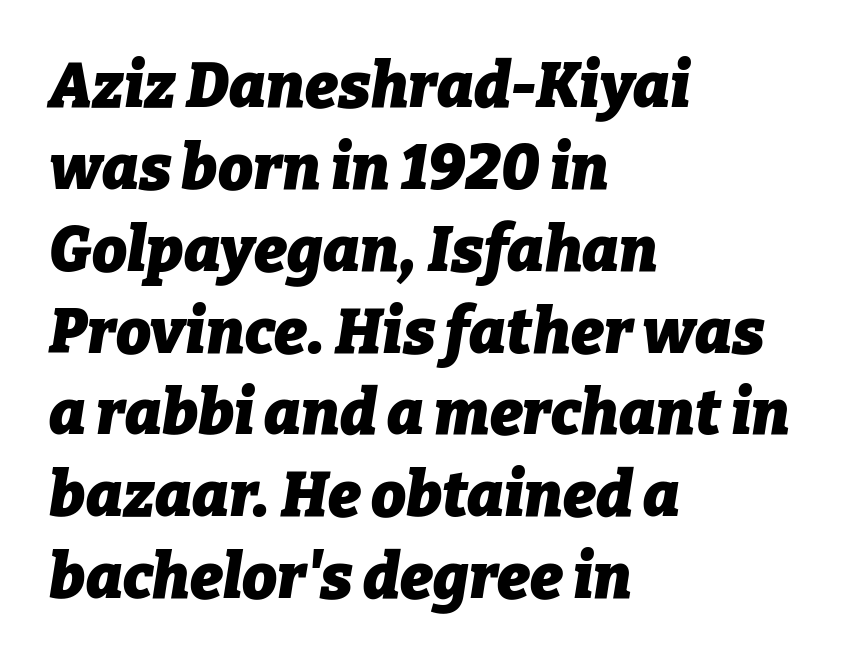
Q: Is the text bold? A: Yes.
Q: Is the text italic (slanted)? A: Yes, it leans right by about 9 degrees.
Q: Is the text underlined? A: No.
Q: How is the paragraph aligned? A: Left-aligned.
Q: Is the spacing between letters normal or unusually wide? A: Normal.
Q: Is the spacing between lines tight, normal or loose? A: Normal.
Q: Width (condensed, normal, or wide)? A: Normal.
Q: Stroke contrast? A: Low.
Q: x-height? A: Medium.
Q: Monospaced? A: No.
